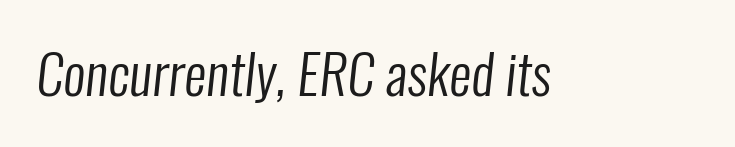
Q: Is the text bold? A: No.
Q: Is the typeface a serif or a sans-serif typeface? A: Sans-serif.
Q: Is the text underlined? A: No.
Q: Is the spacing between letters normal or unusually wide? A: Normal.
Q: Width (condensed, normal, or wide)? A: Condensed.
Q: Stroke contrast? A: Low.
Q: x-height? A: Medium.
Q: Monospaced? A: No.
